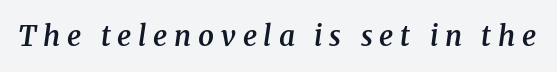
{"serif": "yes", "italic": "yes", "lean": "right", "slant_degrees": 8, "bold": "semi", "weight": "semibold", "width": "normal", "stroke_contrast": "medium", "x_height": "medium", "monospaced": "no", "underline": "no", "letter_spacing": "wide", "letter_spacing_em": 0.24, "glyph_px": 28}
